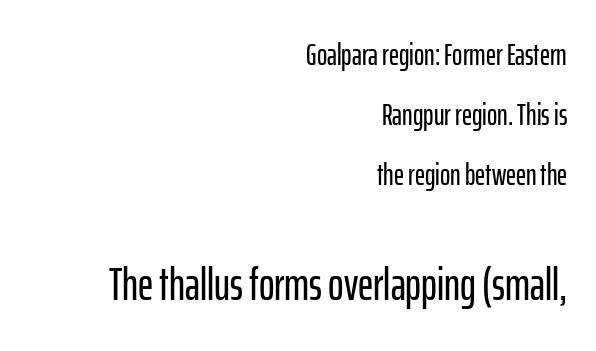
The image shows 47 px condensed sans-serif type, upright; set right-aligned, loose line spacing (1.93x), normal letter spacing, not underlined; the second (bottom) block is 1.52x larger; low stroke contrast and a medium x-height.
